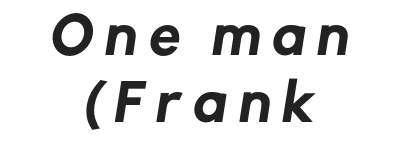
{"serif": "no", "width": "normal", "stroke_contrast": "low", "x_height": "medium", "monospaced": "no", "underline": "no", "align": "center", "line_spacing": "normal", "line_spacing_ratio": 1.34, "letter_spacing": "wide", "letter_spacing_em": 0.24, "glyph_px": 50}
